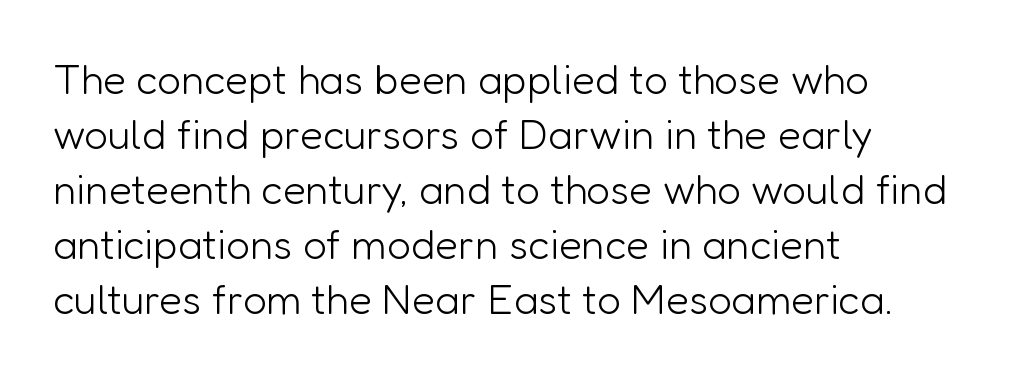
{"serif": "no", "italic": "no", "bold": "no", "weight": "light", "width": "normal", "stroke_contrast": "low", "x_height": "medium", "monospaced": "no", "underline": "no", "align": "left", "line_spacing": "normal", "line_spacing_ratio": 1.31, "letter_spacing": "normal", "letter_spacing_em": 0.0, "glyph_px": 42}
